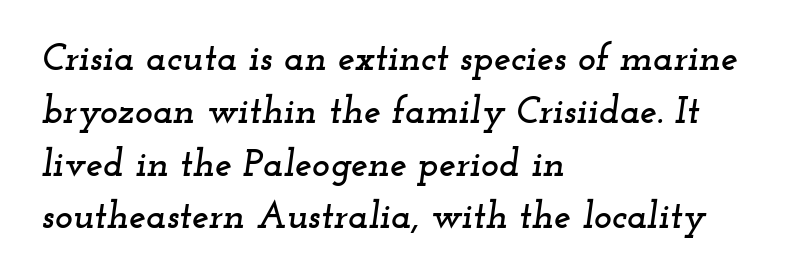
The vertical gap from one line to the next is medium. The ragged edge is on the right, which tells us the setting is flush left. There is no visible air inserted between adjacent glyphs. Think of a printed novel: that variable character pitch is what you see here. Small tapered or slab feet sit at the stroke ends, so this counts as serif. The letters are slanted; this is an italic face.
